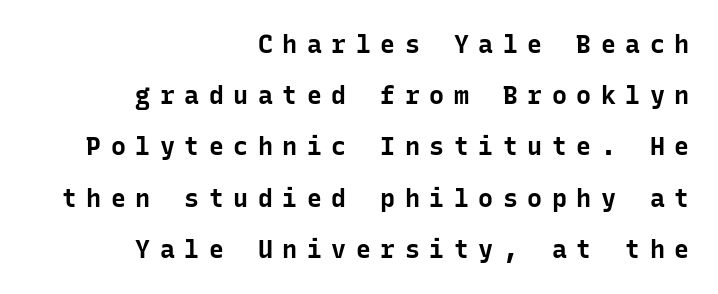
The image shows 25 px bold type, upright; set right-aligned, loose line spacing (2.05x), unusually wide letter spacing (+0.38 em), not underlined.
